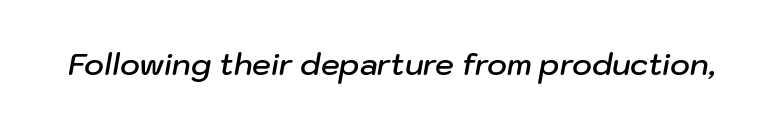
The image shows 30 px semibold type, italic (leaning right); set normal letter spacing, not underlined; low stroke contrast and a medium x-height.
